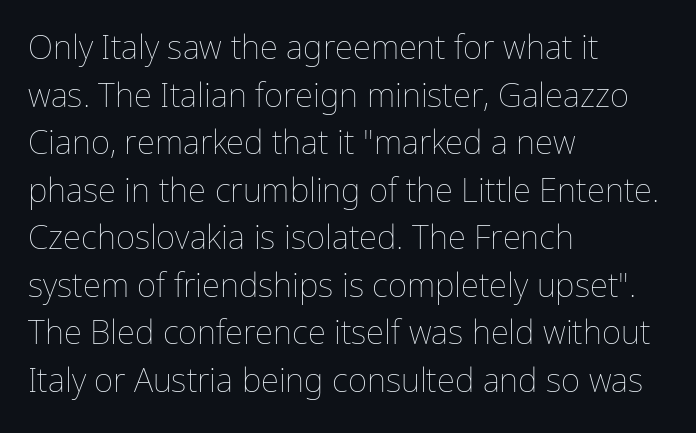
{"italic": "no", "bold": "no", "weight": "thin", "width": "normal", "stroke_contrast": "low", "x_height": "medium", "monospaced": "no", "underline": "no", "align": "left", "line_spacing": "normal", "line_spacing_ratio": 1.44, "letter_spacing": "normal", "letter_spacing_em": 0.0, "glyph_px": 33}
